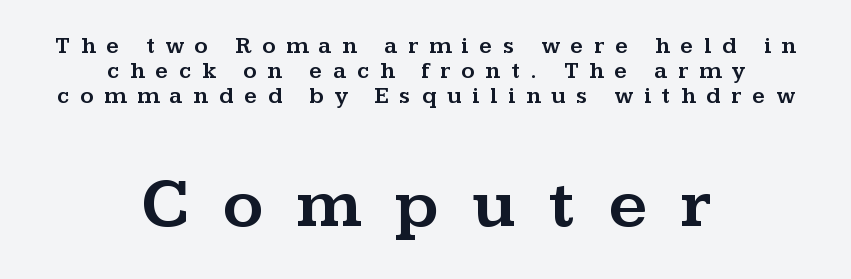
{"serif": "yes", "italic": "no", "width": "wide", "stroke_contrast": "medium", "x_height": "medium", "monospaced": "no", "underline": "no", "align": "center", "line_spacing": "tight", "line_spacing_ratio": 1.08, "letter_spacing": "wide", "letter_spacing_em": 0.47, "larger_block": "second", "size_ratio": 3.04, "glyph_px": 70}
